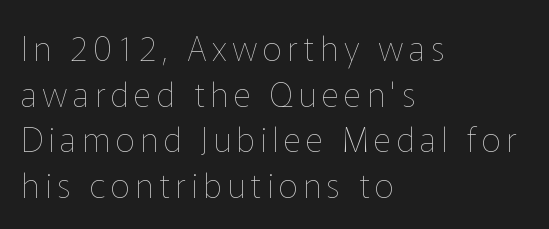
Q: Is the text bold? A: No.
Q: Is the text italic (slanted)? A: No, it is upright.
Q: Is the text underlined? A: No.
Q: How is the paragraph aligned? A: Left-aligned.
Q: Is the spacing between lines tight, normal or loose? A: Normal.
Q: Width (condensed, normal, or wide)? A: Normal.
Q: Stroke contrast? A: Low.
Q: x-height? A: Medium.
Q: Monospaced? A: No.
